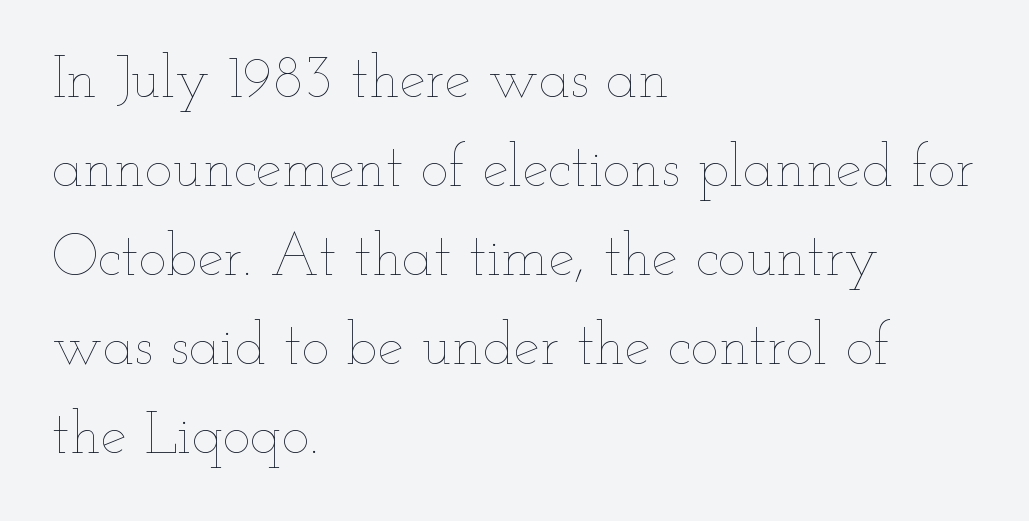
{"italic": "no", "bold": "no", "weight": "thin", "width": "wide", "stroke_contrast": "low", "x_height": "small", "monospaced": "no", "underline": "no", "align": "left", "line_spacing": "normal", "line_spacing_ratio": 1.51, "letter_spacing": "normal", "letter_spacing_em": 0.0, "glyph_px": 59}
